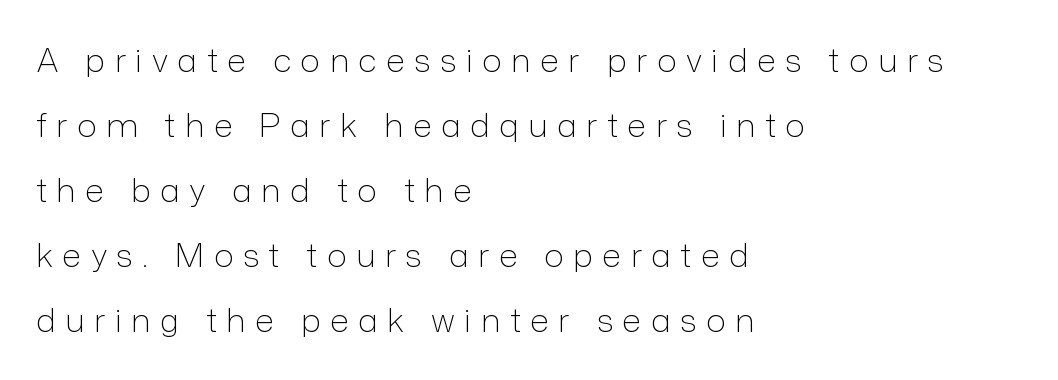
The image shows 33 px light sans-serif type, upright; set left-aligned, loose line spacing (1.97x), unusually wide letter spacing (+0.29 em), not underlined; low stroke contrast and a medium x-height.
